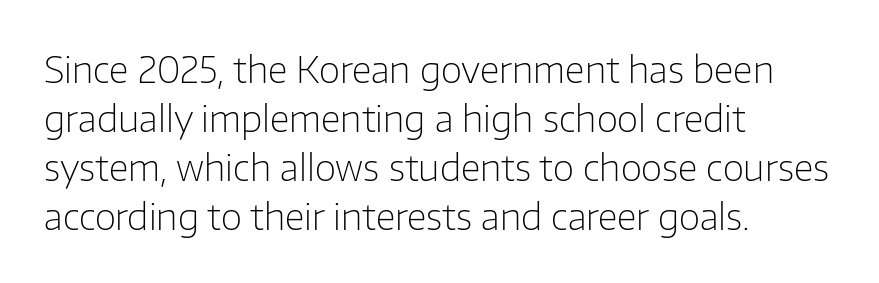
Q: Is the text bold? A: No.
Q: Is the text italic (slanted)? A: No, it is upright.
Q: Is the typeface a serif or a sans-serif typeface? A: Sans-serif.
Q: Is the text underlined? A: No.
Q: How is the paragraph aligned? A: Left-aligned.
Q: Is the spacing between letters normal or unusually wide? A: Normal.
Q: Is the spacing between lines tight, normal or loose? A: Normal.
Q: Width (condensed, normal, or wide)? A: Normal.
Q: Stroke contrast? A: Low.
Q: x-height? A: Medium.
Q: Monospaced? A: No.
